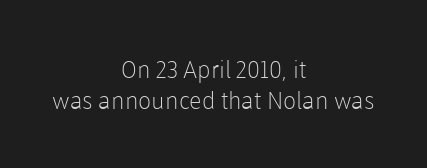
The image shows 24 px text type, upright; set centered, normal line spacing (1.28x), normal letter spacing, not underlined.
